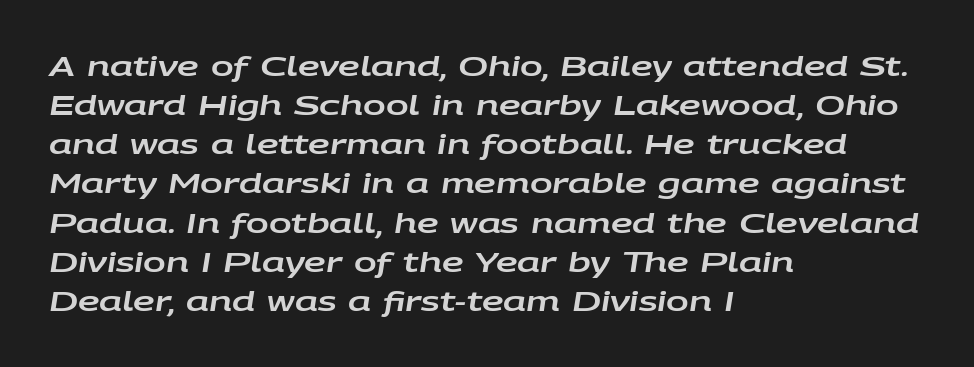
{"italic": "yes", "lean": "right", "slant_degrees": 9, "underline": "no", "align": "left", "line_spacing": "normal", "line_spacing_ratio": 1.45, "letter_spacing": "normal", "letter_spacing_em": 0.0, "glyph_px": 27}
